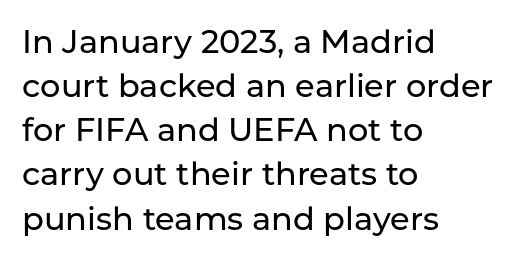
Short and long lines alike share a common starting point at left. Characters remain perfectly vertical along every line. Serifs: no, the terminals of the letterforms are clean. You could not count columns in this text — the font is proportionally spaced.
